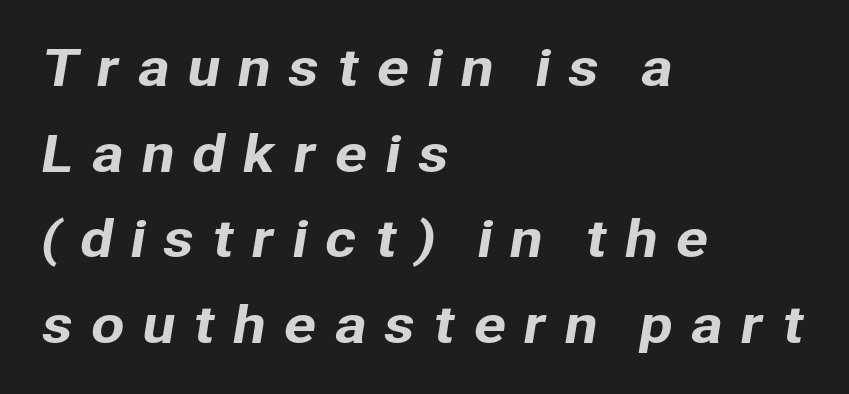
Q: Is the typeface a serif or a sans-serif typeface? A: Sans-serif.
Q: Is the text underlined? A: No.
Q: How is the paragraph aligned? A: Left-aligned.
Q: Is the spacing between letters normal or unusually wide? A: Unusually wide.
Q: Width (condensed, normal, or wide)? A: Normal.
Q: Stroke contrast? A: Low.
Q: x-height? A: Medium.
Q: Monospaced? A: No.
